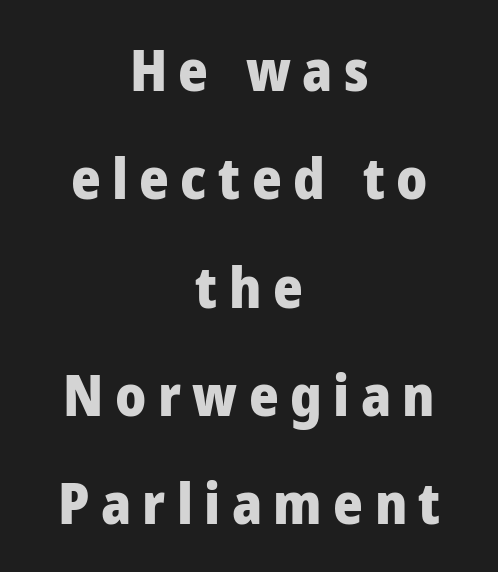
The image shows 57 px heavy sans-serif type, upright; set centered, loose line spacing (1.9x), unusually wide letter spacing (+0.2 em), not underlined; low stroke contrast and a medium x-height.
